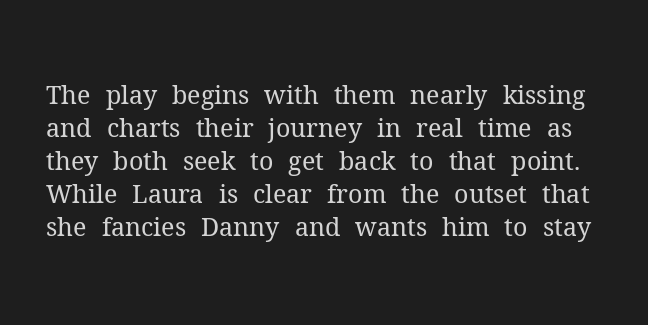
The image shows 25 px text type, upright; set normal line spacing (1.32x), normal letter spacing, not underlined.
